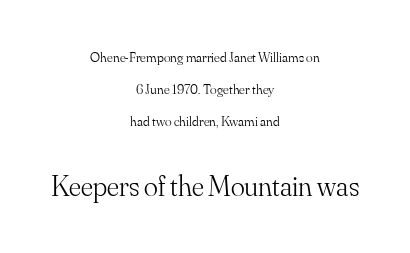
One-word summary of the alignment: center. A typesetter would call this leading open, well beyond the default. In terms of letterspacing, this is plain default setting. The weight tops out at a normal text grade. No word sits above an underline. The face used here is proportionally spaced, like ordinary book or web type.
